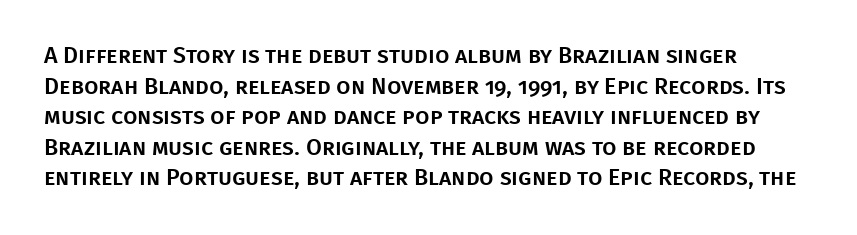
The image shows 23 px text type, upright; set normal line spacing (1.33x), normal letter spacing, not underlined.
